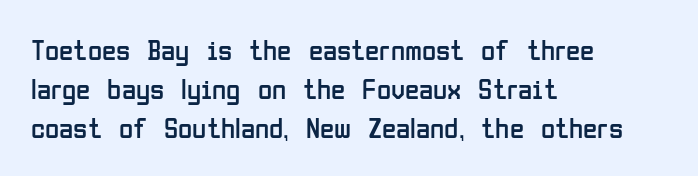
{"serif": "no", "italic": "no", "bold": "no", "weight": "regular", "width": "condensed", "stroke_contrast": "low", "x_height": "medium", "monospaced": "no", "underline": "no", "align": "left", "line_spacing": "normal", "line_spacing_ratio": 1.35, "letter_spacing": "normal", "letter_spacing_em": 0.0, "glyph_px": 29}
